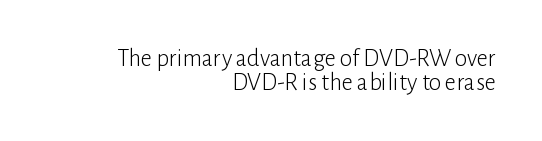
The image shows 25 px text type, upright; set right-aligned, tight line spacing (0.96x), normal letter spacing, not underlined.
